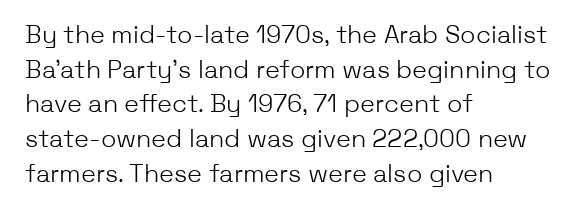
The letters stand straight up with perfectly vertical stems. The typesetter chose a ragged-right arrangement here. What's the leading like? Ordinary, nothing unusual. Nothing unusual about the tracking: characters are spaced as the font intends. Is the stroke heavy? The answer is a plain regular-or-lighter.
